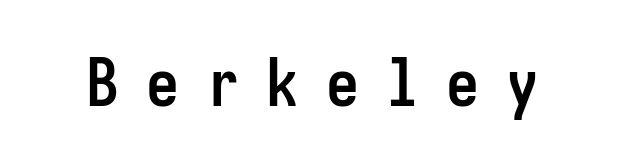
{"serif": "no", "italic": "no", "bold": "yes", "weight": "semibold", "width": "condensed", "stroke_contrast": "low", "x_height": "medium", "monospaced": "yes", "underline": "no", "letter_spacing": "wide", "letter_spacing_em": 0.41, "glyph_px": 66}
